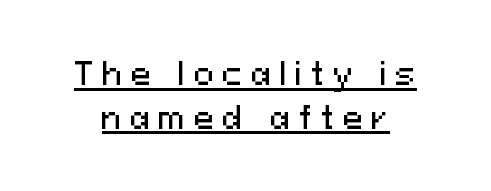
Q: Is the text italic (slanted)? A: No, it is upright.
Q: Is the typeface a serif or a sans-serif typeface? A: Sans-serif.
Q: Is the text underlined? A: Yes.
Q: Is the spacing between letters normal or unusually wide? A: Unusually wide.
Q: Is the spacing between lines tight, normal or loose? A: Normal.
Q: Width (condensed, normal, or wide)? A: Normal.
Q: Stroke contrast? A: Medium.
Q: x-height? A: Medium.
Q: Monospaced? A: No.
